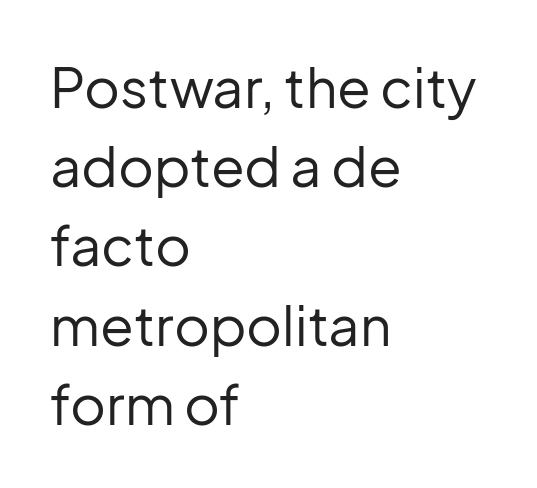
Q: Is the text bold? A: No.
Q: Is the text italic (slanted)? A: No, it is upright.
Q: Is the typeface a serif or a sans-serif typeface? A: Sans-serif.
Q: Is the text underlined? A: No.
Q: How is the paragraph aligned? A: Left-aligned.
Q: Is the spacing between letters normal or unusually wide? A: Normal.
Q: Is the spacing between lines tight, normal or loose? A: Normal.
Q: Width (condensed, normal, or wide)? A: Normal.
Q: Stroke contrast? A: Low.
Q: x-height? A: Medium.
Q: Monospaced? A: No.
